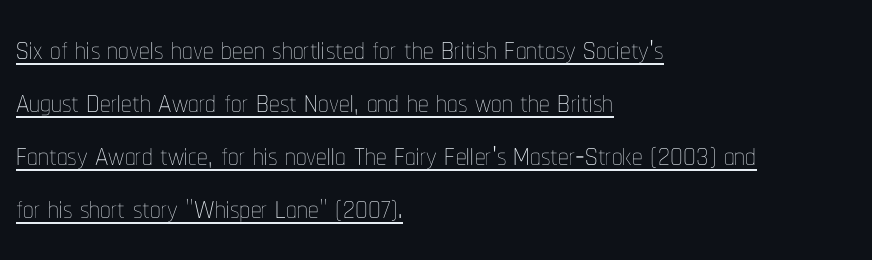
The image shows 42 px thin, condensed type, upright; set left-aligned, normal line spacing (1.26x), normal letter spacing, underlined; low stroke contrast and a medium x-height.
